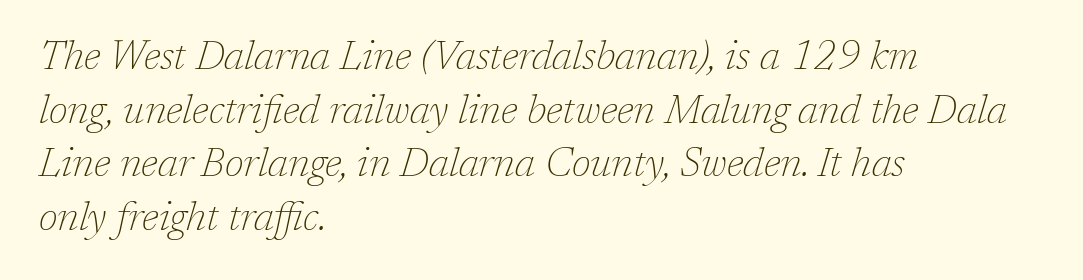
Q: Is the text bold? A: No.
Q: Is the text italic (slanted)? A: Yes, it leans right by about 17 degrees.
Q: Is the typeface a serif or a sans-serif typeface? A: Serif.
Q: Is the text underlined? A: No.
Q: How is the paragraph aligned? A: Left-aligned.
Q: Is the spacing between letters normal or unusually wide? A: Normal.
Q: Is the spacing between lines tight, normal or loose? A: Normal.
Q: Width (condensed, normal, or wide)? A: Normal.
Q: Stroke contrast? A: Low.
Q: x-height? A: Medium.
Q: Monospaced? A: No.
